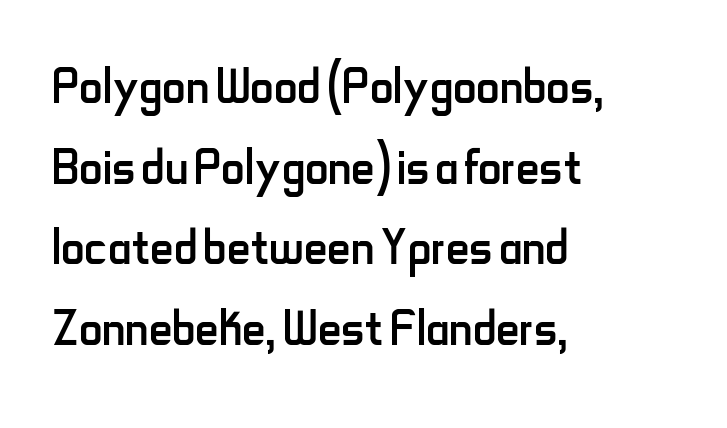
The space directly below the letters is spotless. Short note: letters normally spaced. The characters are drawn with everyday or finer stroke widths. Is the block centered? No — it sits flush against the left margin.
